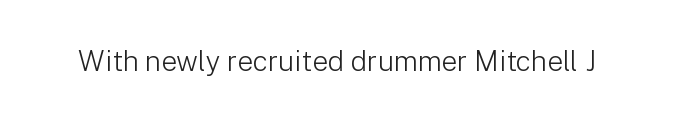
Q: Is the text bold? A: No.
Q: Is the text italic (slanted)? A: No, it is upright.
Q: Is the typeface a serif or a sans-serif typeface? A: Sans-serif.
Q: Is the text underlined? A: No.
Q: Is the spacing between letters normal or unusually wide? A: Normal.
Q: Width (condensed, normal, or wide)? A: Normal.
Q: Stroke contrast? A: Low.
Q: x-height? A: Medium.
Q: Monospaced? A: No.
